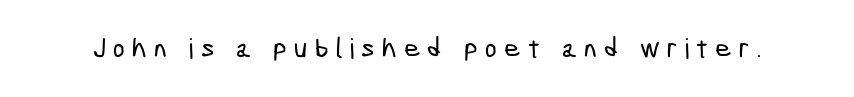
The image shows 28 px condensed sans-serif type; set unusually wide letter spacing (+0.26 em), not underlined; low stroke contrast and a medium x-height.
